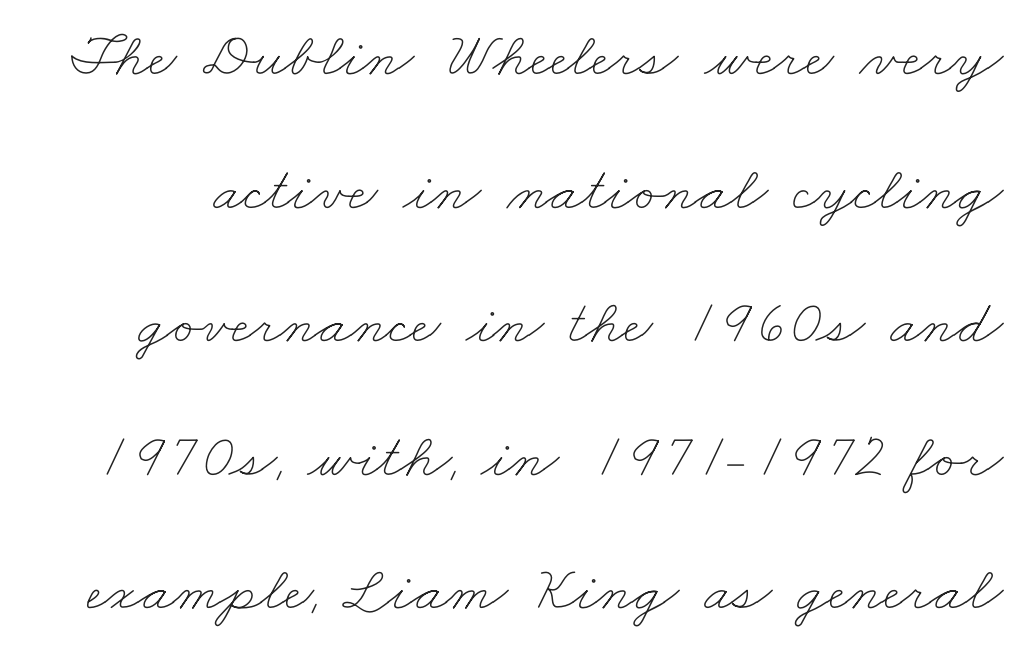
The image shows 63 px thin, wide type; set loose line spacing (2.12x), normal letter spacing, not underlined; low stroke contrast and a small x-height.
